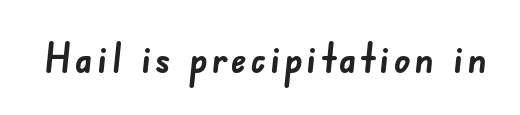
The passage shown is emphatically bold. The glyphs in this specimen are sans serif. A clean baseline with only descenders dipping below it. The face used here is proportionally spaced, like ordinary book or web type.
